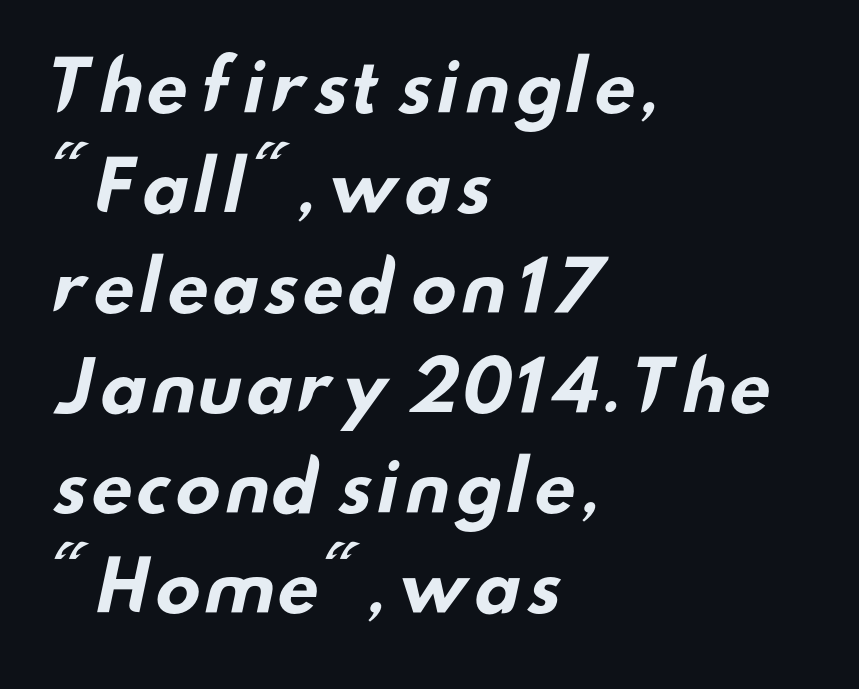
Q: Is the text bold? A: Yes.
Q: Is the typeface a serif or a sans-serif typeface? A: Sans-serif.
Q: Is the text underlined? A: No.
Q: How is the paragraph aligned? A: Left-aligned.
Q: Is the spacing between letters normal or unusually wide? A: Normal.
Q: Is the spacing between lines tight, normal or loose? A: Normal.
Q: Width (condensed, normal, or wide)? A: Wide.
Q: Stroke contrast? A: Low.
Q: x-height? A: Small.
Q: Monospaced? A: No.
